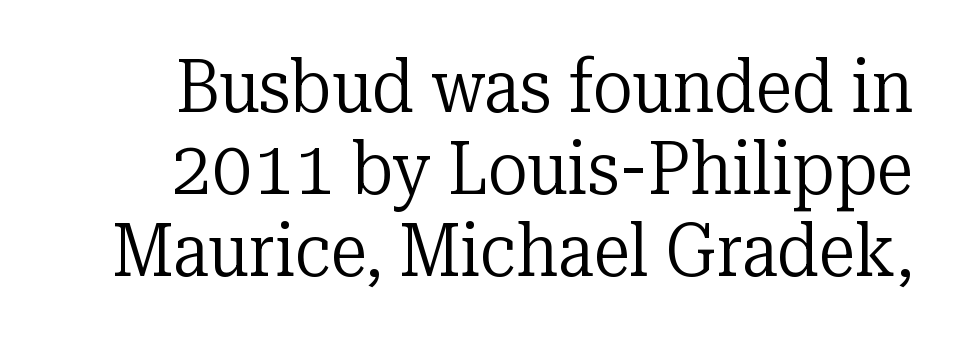
{"serif": "yes", "italic": "no", "bold": "no", "weight": "regular", "width": "normal", "stroke_contrast": "low", "x_height": "medium", "monospaced": "no", "underline": "no", "line_spacing": "tight", "line_spacing_ratio": 1.11, "letter_spacing": "normal", "letter_spacing_em": 0.0, "glyph_px": 74}
